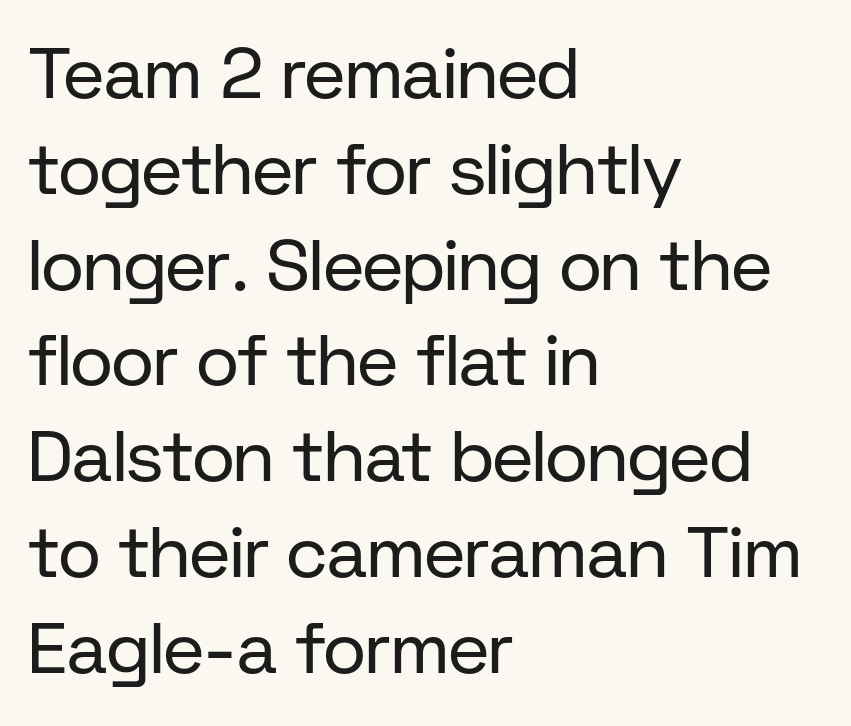
The image shows 72 px regular-weight sans-serif type, upright; set left-aligned, normal line spacing (1.33x), normal letter spacing, not underlined; low stroke contrast and a medium x-height.
